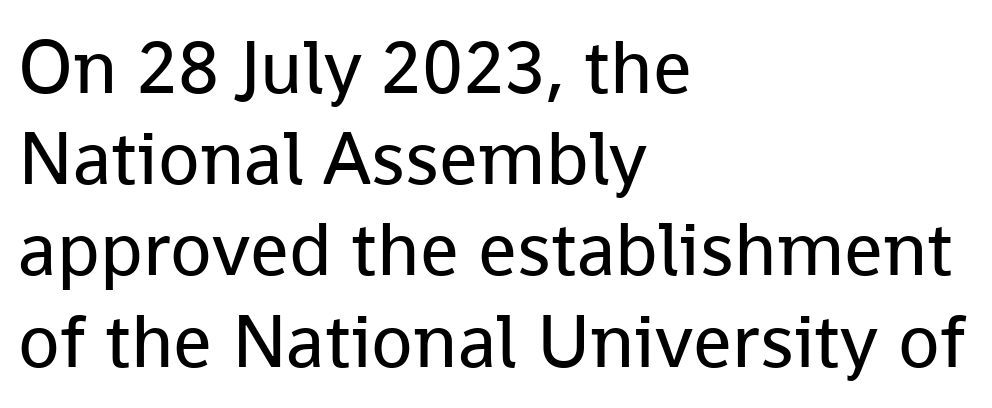
Q: Is the text bold? A: No.
Q: Is the text italic (slanted)? A: No, it is upright.
Q: Is the typeface a serif or a sans-serif typeface? A: Sans-serif.
Q: Is the text underlined? A: No.
Q: How is the paragraph aligned? A: Left-aligned.
Q: Is the spacing between letters normal or unusually wide? A: Normal.
Q: Width (condensed, normal, or wide)? A: Normal.
Q: Stroke contrast? A: Low.
Q: x-height? A: Medium.
Q: Monospaced? A: No.
